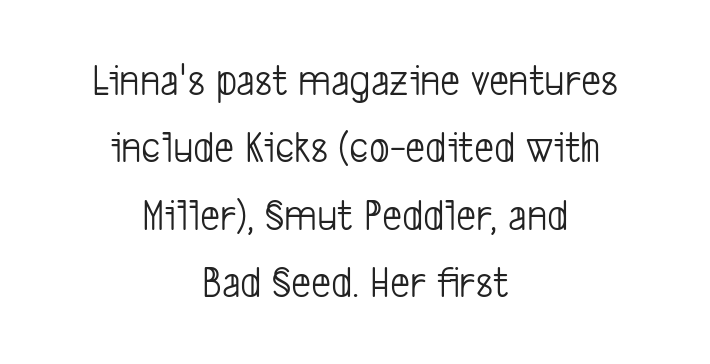
Q: Is the text bold? A: No.
Q: Is the typeface a serif or a sans-serif typeface? A: Sans-serif.
Q: Is the text underlined? A: No.
Q: How is the paragraph aligned? A: Centered.
Q: Is the spacing between letters normal or unusually wide? A: Normal.
Q: Is the spacing between lines tight, normal or loose? A: Normal.
Q: Width (condensed, normal, or wide)? A: Condensed.
Q: Stroke contrast? A: Low.
Q: x-height? A: Medium.
Q: Monospaced? A: No.
